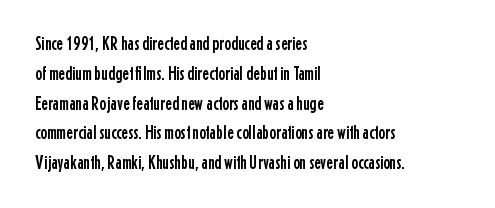
The image shows 20 px text type, upright; set left-aligned, normal line spacing (1.49x), normal letter spacing, not underlined.
